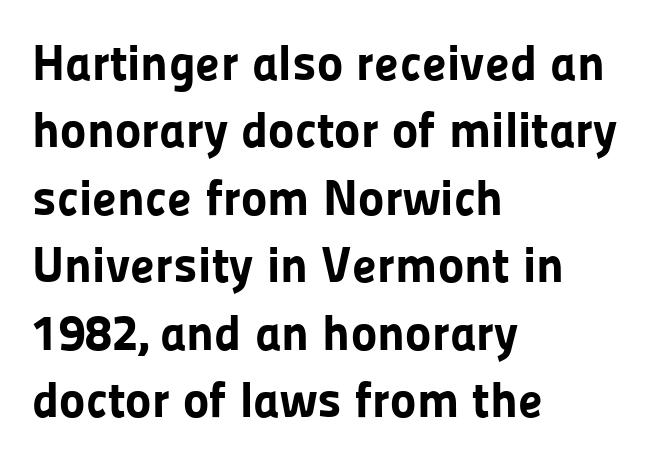
Q: Is the text bold? A: Yes.
Q: Is the text italic (slanted)? A: No, it is upright.
Q: Is the typeface a serif or a sans-serif typeface? A: Sans-serif.
Q: Is the text underlined? A: No.
Q: How is the paragraph aligned? A: Left-aligned.
Q: Is the spacing between letters normal or unusually wide? A: Normal.
Q: Is the spacing between lines tight, normal or loose? A: Normal.
Q: Width (condensed, normal, or wide)? A: Normal.
Q: Stroke contrast? A: Low.
Q: x-height? A: Medium.
Q: Monospaced? A: No.
